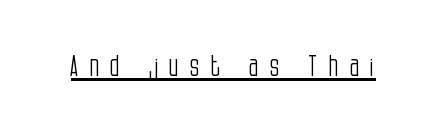
The image shows 29 px light, condensed sans-serif type, upright; set unusually wide letter spacing (+0.37 em), underlined; low stroke contrast and a large x-height.
